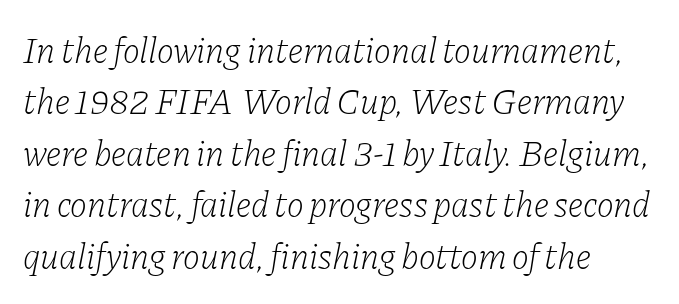
The image shows 36 px light serif type, italic (leaning right); set left-aligned, normal line spacing (1.43x), normal letter spacing, not underlined; low stroke contrast and a medium x-height.
